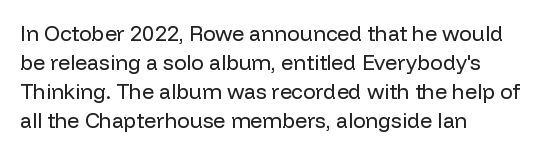
Q: Is the text bold? A: No.
Q: Is the text italic (slanted)? A: No, it is upright.
Q: Is the text underlined? A: No.
Q: How is the paragraph aligned? A: Left-aligned.
Q: Is the spacing between letters normal or unusually wide? A: Normal.
Q: Is the spacing between lines tight, normal or loose? A: Normal.
